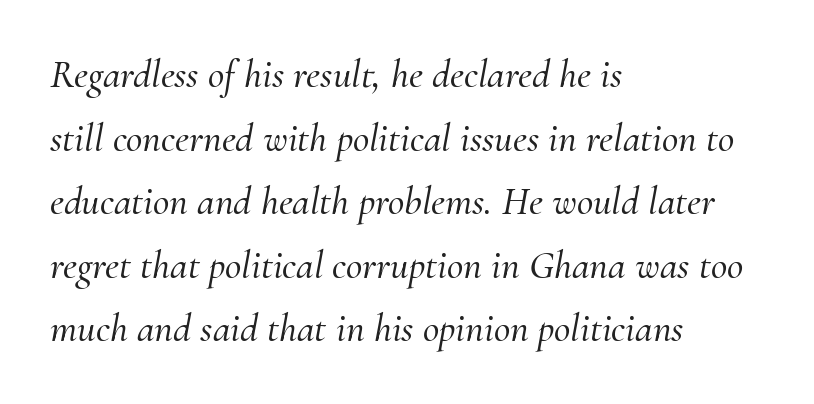
{"serif": "yes", "italic": "yes", "lean": "right", "slant_degrees": 10, "width": "normal", "stroke_contrast": "medium", "x_height": "small", "monospaced": "no", "underline": "no", "align": "left", "line_spacing": "normal", "line_spacing_ratio": 1.59, "letter_spacing": "normal", "letter_spacing_em": 0.0, "glyph_px": 40}
